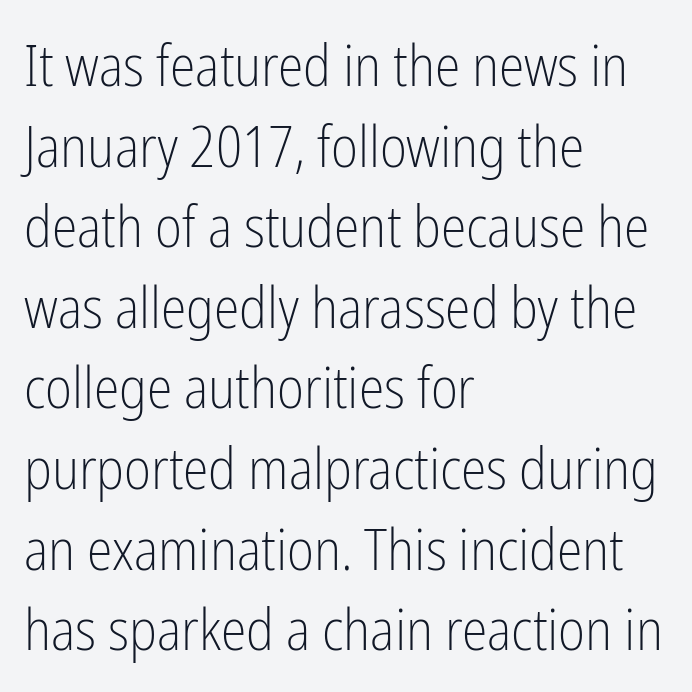
Visually the block forms a straight wall on the left and a jagged coastline on the right. Rendered with straight, roman letterforms. You can tell from the bare stems that sans-serif type was used. Proportional: the letters do not fall into vertical columns. The block of text has a typical density, with ordinary space between rows.
